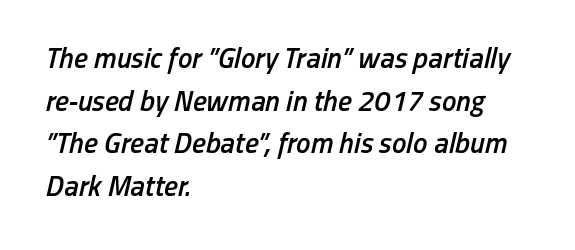
Q: Is the text bold? A: Semi-bold.
Q: Is the text italic (slanted)? A: Yes, it leans right by about 13 degrees.
Q: Is the text underlined? A: No.
Q: How is the paragraph aligned? A: Left-aligned.
Q: Is the spacing between letters normal or unusually wide? A: Normal.
Q: Is the spacing between lines tight, normal or loose? A: Normal.
Q: Width (condensed, normal, or wide)? A: Condensed.
Q: Stroke contrast? A: Low.
Q: x-height? A: Medium.
Q: Monospaced? A: No.
